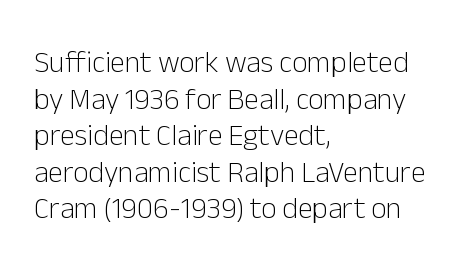
Classification — sans serif. Each letter keeps its own natural width here, so spacing adapts to shape. Check under the words: just untouched page. Observe the ordinary spacing: letters are neighbours, not strangers. This sample uses an upright cut, with every glyph sitting square on the baseline.
